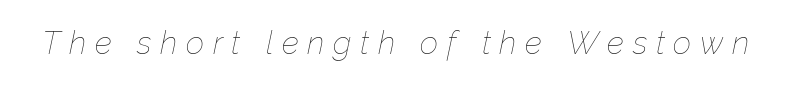
The image shows 32 px thin type, italic (leaning right); set unusually wide letter spacing (+0.27 em), not underlined; low stroke contrast and a medium x-height.
